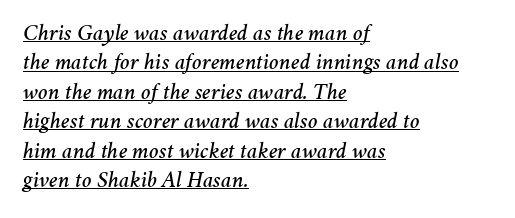
Q: Is the text italic (slanted)? A: Yes, it leans right by about 11 degrees.
Q: Is the text underlined? A: Yes.
Q: How is the paragraph aligned? A: Left-aligned.
Q: Is the spacing between letters normal or unusually wide? A: Normal.
Q: Is the spacing between lines tight, normal or loose? A: Normal.
